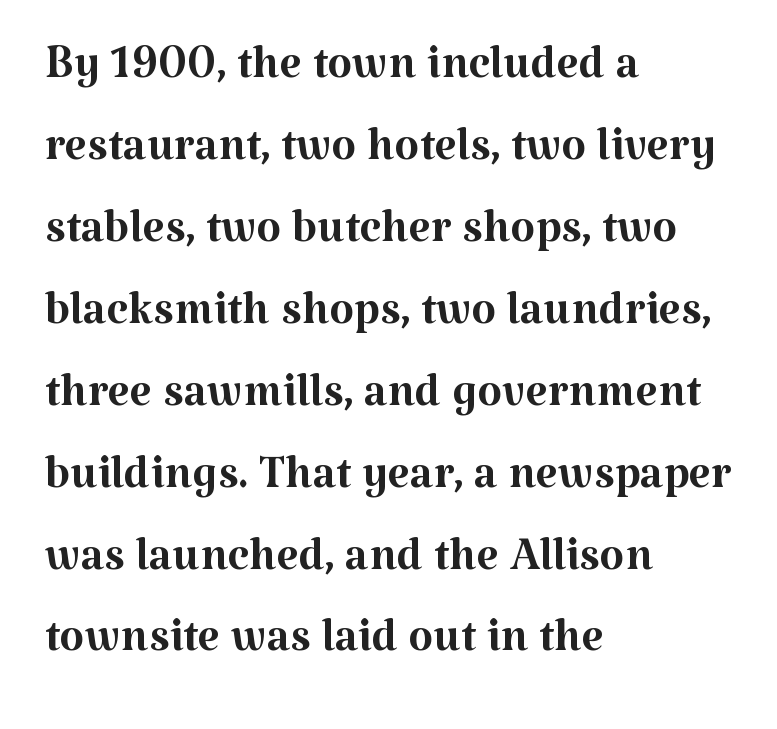
The lettering stays uniformly vertical, giving the passage a roman look. Do the characters align in a grid? No, the font is proportional. Underline: absent. Horizontal bands of white between lines are of average thickness. Visually the block forms a straight wall on the left and a jagged coastline on the right. A typesetter would label this face a serif.
